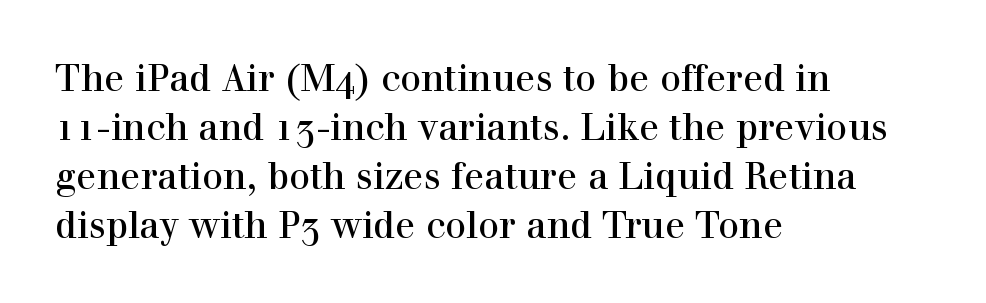
Q: Is the text italic (slanted)? A: No, it is upright.
Q: Is the typeface a serif or a sans-serif typeface? A: Serif.
Q: Is the text underlined? A: No.
Q: How is the paragraph aligned? A: Left-aligned.
Q: Is the spacing between letters normal or unusually wide? A: Normal.
Q: Is the spacing between lines tight, normal or loose? A: Normal.
Q: Width (condensed, normal, or wide)? A: Normal.
Q: x-height? A: Medium.
Q: Monospaced? A: No.
